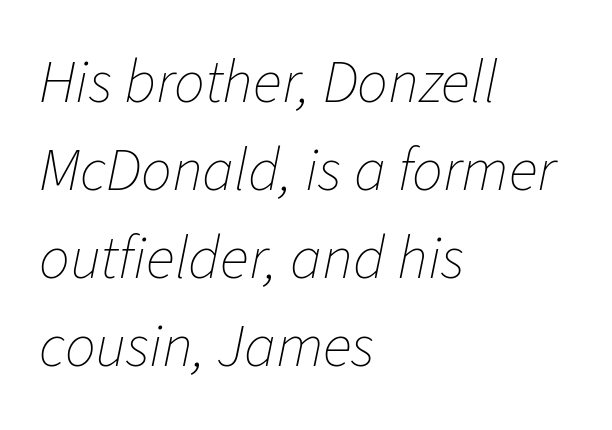
Each letter keeps its own natural width here, so spacing adapts to shape. If you drew a ruler down the left edge, every line would touch it. The tracking reads as untouched default to a designer's eye. Characters are canted at an angle relative to the baseline's perpendicular. Leading matches the norm, producing a regular column.
